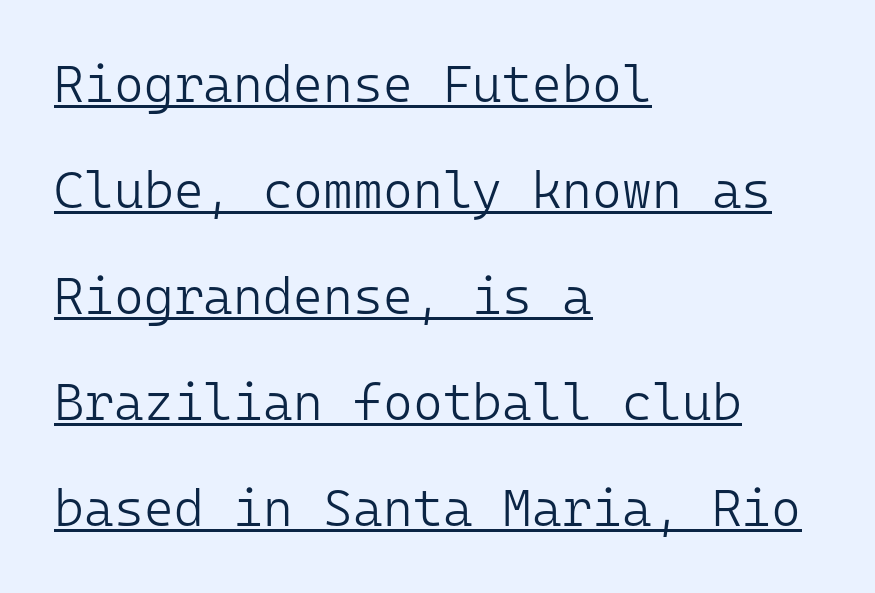
{"serif": "no", "italic": "no", "bold": "no", "weight": "light", "width": "normal", "stroke_contrast": "low", "x_height": "medium", "monospaced": "yes", "underline": "yes", "align": "left", "line_spacing": "loose", "line_spacing_ratio": 2.08, "letter_spacing": "normal", "letter_spacing_em": 0.0, "glyph_px": 51}
